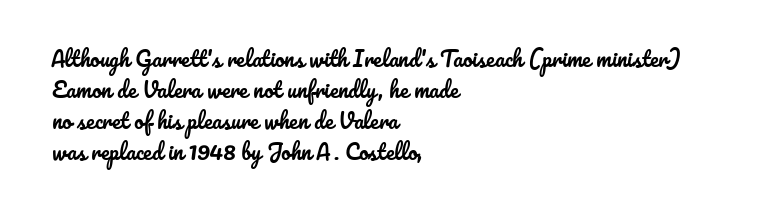
The image shows 21 px text type; set left-aligned, normal line spacing (1.48x), normal letter spacing, not underlined.
